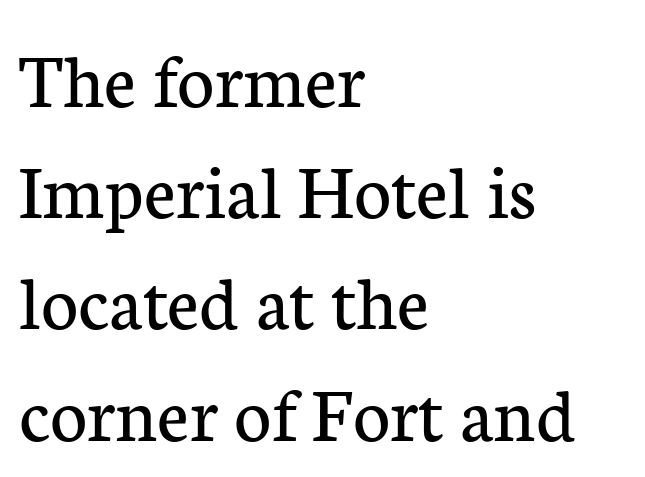
Q: Is the text bold? A: No.
Q: Is the text italic (slanted)? A: No, it is upright.
Q: Is the typeface a serif or a sans-serif typeface? A: Serif.
Q: Is the text underlined? A: No.
Q: How is the paragraph aligned? A: Left-aligned.
Q: Is the spacing between letters normal or unusually wide? A: Normal.
Q: Is the spacing between lines tight, normal or loose? A: Normal.
Q: Width (condensed, normal, or wide)? A: Normal.
Q: Stroke contrast? A: Low.
Q: x-height? A: Medium.
Q: Monospaced? A: No.
